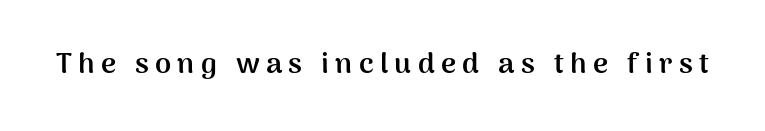
{"serif": "no", "italic": "no", "bold": "yes", "weight": "semibold", "width": "normal", "stroke_contrast": "medium", "x_height": "medium", "monospaced": "no", "underline": "no", "letter_spacing": "wide", "letter_spacing_em": 0.22, "glyph_px": 29}
